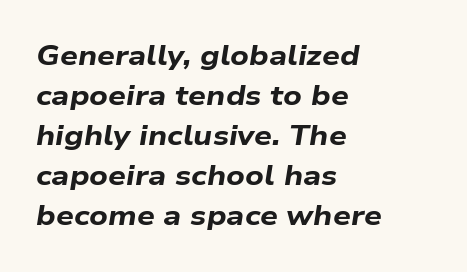
The image shows 28 px bold, wide type, italic (leaning right); set left-aligned, normal line spacing (1.43x), normal letter spacing, not underlined; low stroke contrast and a medium x-height.
